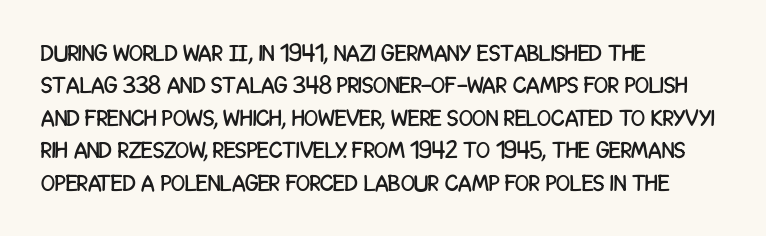
The image shows 23 px text type, upright; set left-aligned, normal line spacing (1.41x), normal letter spacing, not underlined.
